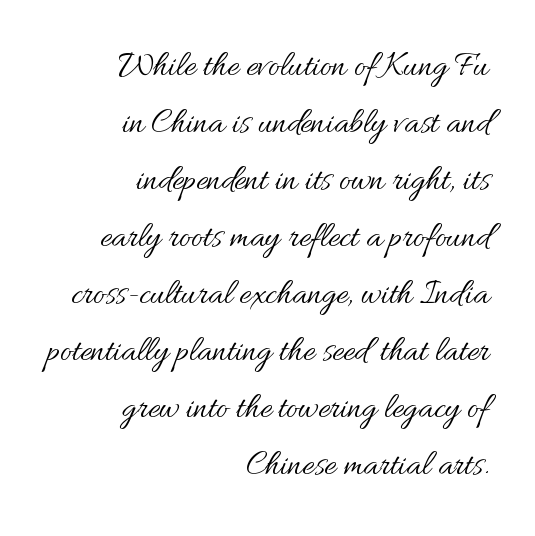
The image shows 35 px regular-weight type; set right-aligned, normal line spacing (1.63x), normal letter spacing, not underlined; medium stroke contrast and a small x-height.
